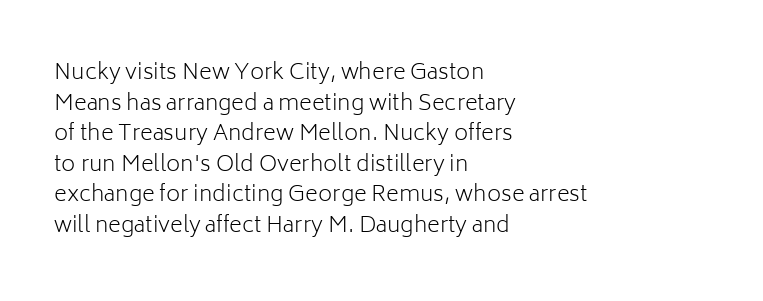
{"italic": "no", "bold": "no", "underline": "no", "align": "left", "line_spacing": "normal", "line_spacing_ratio": 1.39, "letter_spacing": "normal", "letter_spacing_em": 0.0, "glyph_px": 22}
